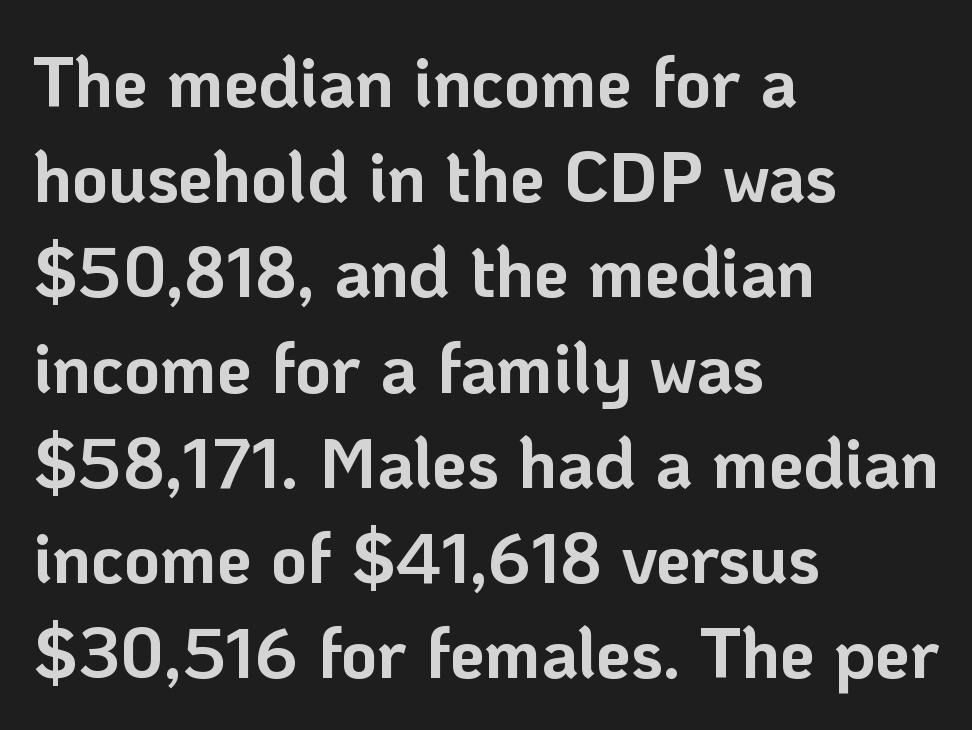
Q: Is the text bold? A: Yes.
Q: Is the text italic (slanted)? A: No, it is upright.
Q: Is the typeface a serif or a sans-serif typeface? A: Sans-serif.
Q: Is the text underlined? A: No.
Q: How is the paragraph aligned? A: Left-aligned.
Q: Is the spacing between letters normal or unusually wide? A: Normal.
Q: Is the spacing between lines tight, normal or loose? A: Normal.
Q: Width (condensed, normal, or wide)? A: Normal.
Q: Stroke contrast? A: Low.
Q: x-height? A: Medium.
Q: Monospaced? A: No.
